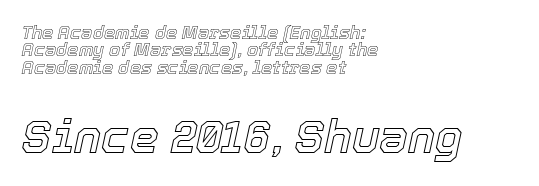
The image shows 46 px text type, italic (leaning right); set left-aligned, tight line spacing (0.97x), normal letter spacing, not underlined; the second (bottom) block is 2.56x larger; a medium x-height.
